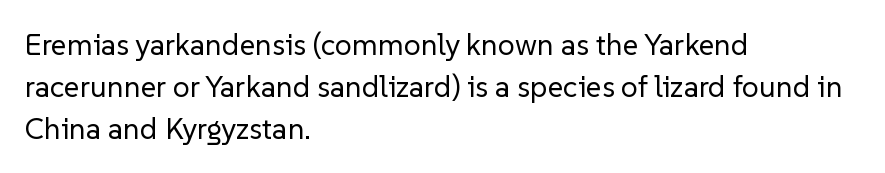
Q: Is the text bold? A: No.
Q: Is the text italic (slanted)? A: No, it is upright.
Q: Is the typeface a serif or a sans-serif typeface? A: Sans-serif.
Q: Is the text underlined? A: No.
Q: How is the paragraph aligned? A: Left-aligned.
Q: Is the spacing between letters normal or unusually wide? A: Normal.
Q: Is the spacing between lines tight, normal or loose? A: Normal.
Q: Width (condensed, normal, or wide)? A: Normal.
Q: Stroke contrast? A: Low.
Q: x-height? A: Medium.
Q: Monospaced? A: No.
